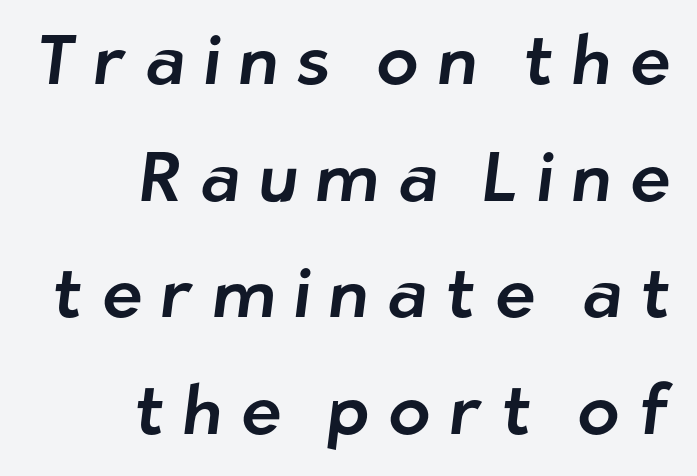
{"serif": "no", "width": "normal", "stroke_contrast": "low", "x_height": "medium", "monospaced": "no", "underline": "no", "align": "right", "line_spacing": "normal", "line_spacing_ratio": 1.69, "letter_spacing": "wide", "letter_spacing_em": 0.27, "glyph_px": 69}
